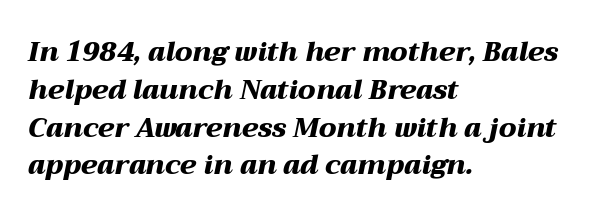
The image shows 27 px bold type, italic (leaning right); set left-aligned, normal line spacing (1.4x), normal letter spacing, not underlined.
